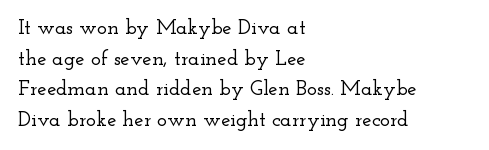
Style check: upright. Quick note: interline space is typical. This sample uses plain, unmodified letter spacing. In CSS terms this would be text-align: left.
